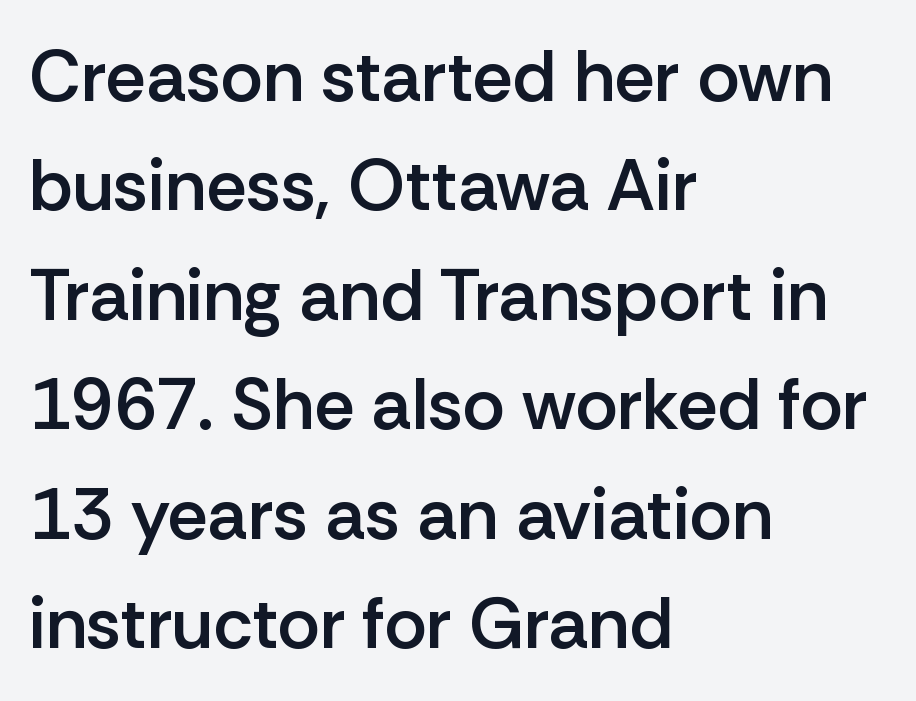
The words here are not underlined. How are the letters spaced? Ordinarily, with no added tracking. The passage shown is typeset with a sans-serif family. On the weight axis this lands at semibold, roughly 600. The lettering holds an erect, upright posture throughout. Alignment: flush left.
